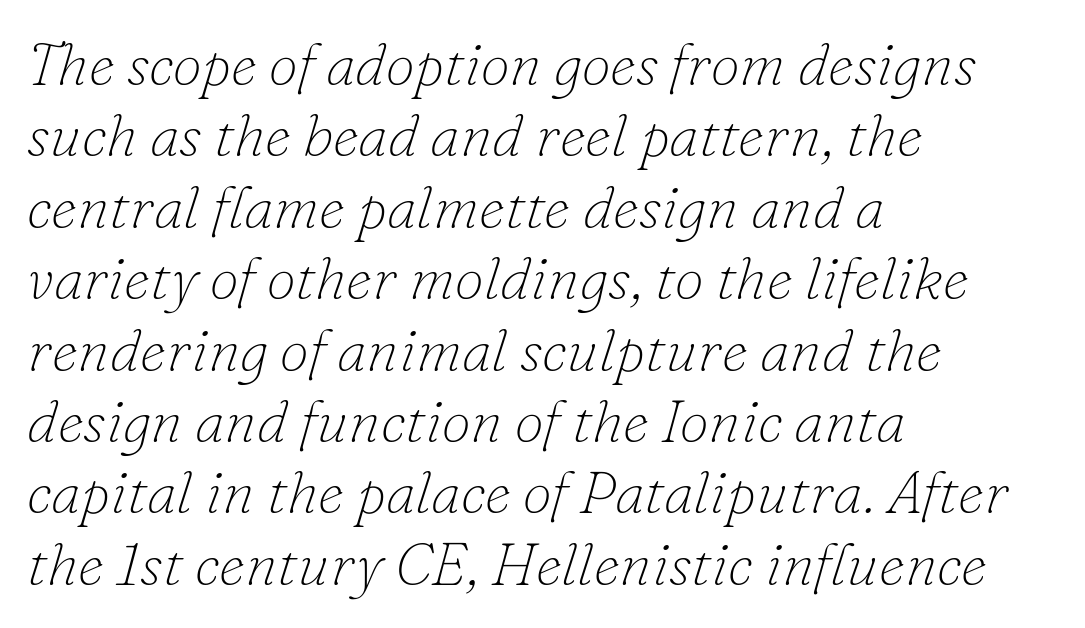
Stroke mass is kept to a normal reading level or below. Bare-footed words on every line. The ragged edge is on the right, which tells us the setting is flush left. Think of a printed novel: that variable character pitch is what you see here. The face used here is rendered with its standard letterfit. Style check: oblique.
